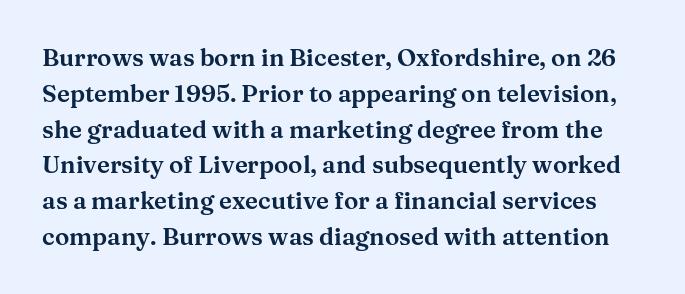
{"italic": "no", "underline": "no", "line_spacing": "normal", "line_spacing_ratio": 1.49, "letter_spacing": "normal", "letter_spacing_em": 0.0, "glyph_px": 24}
